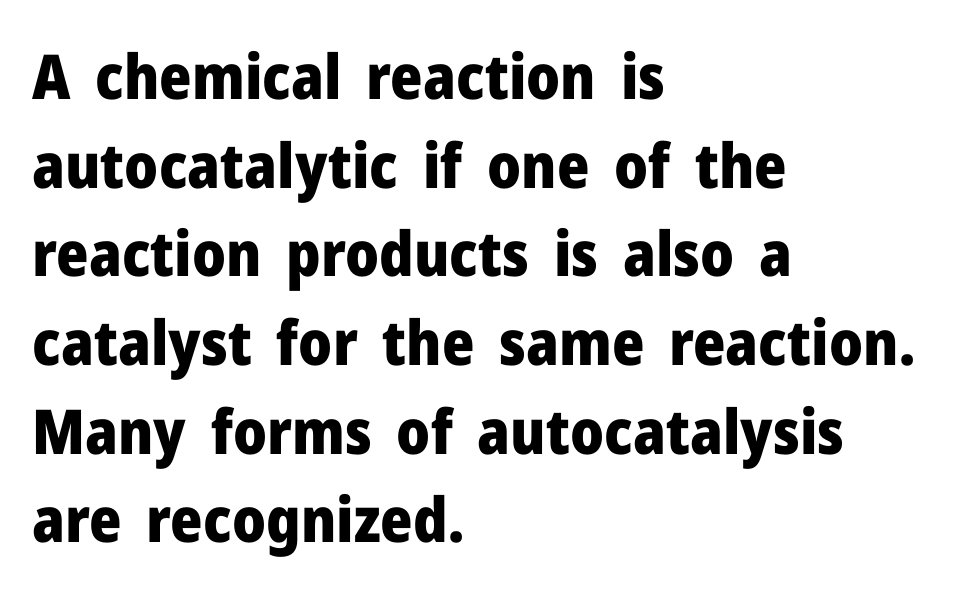
Proportional: the letters do not fall into vertical columns. The type family on display is of the sans-serif kind. Designer's note — italics off, roman on. Here the glyphs are tracked normally, forming tight word shapes.
